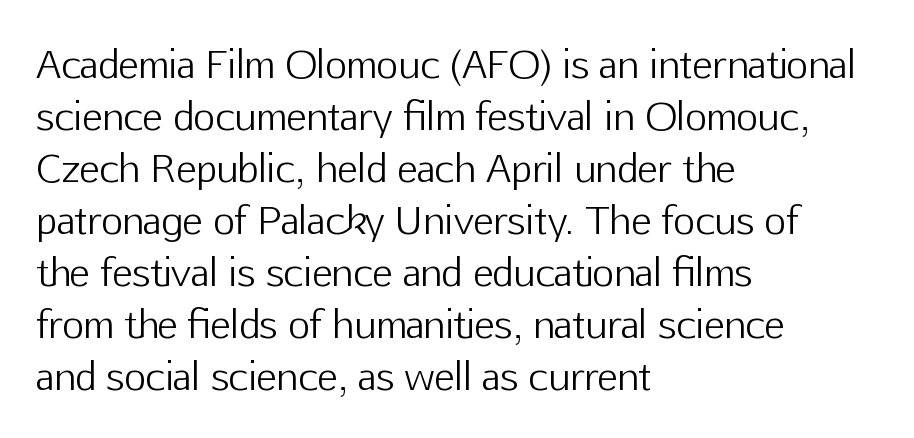
The image shows 38 px light sans-serif type, upright; set left-aligned, normal line spacing (1.37x), normal letter spacing, not underlined; low stroke contrast and a medium x-height.
